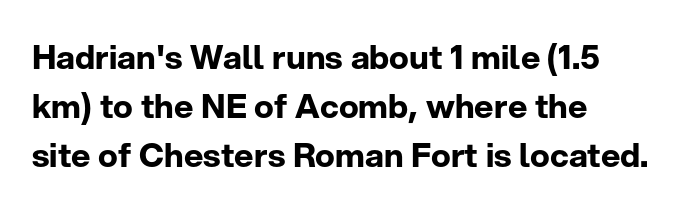
The image shows 33 px bold sans-serif type, upright; set left-aligned, normal line spacing (1.49x), normal letter spacing, not underlined; low stroke contrast and a medium x-height.
